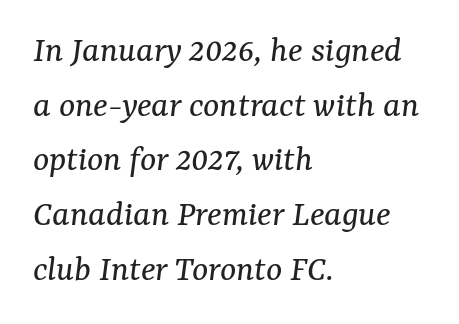
{"serif": "yes", "italic": "yes", "lean": "right", "slant_degrees": 7, "bold": "no", "weight": "regular", "width": "normal", "stroke_contrast": "medium", "x_height": "medium", "monospaced": "no", "underline": "no", "align": "left", "line_spacing": "normal", "line_spacing_ratio": 1.44, "letter_spacing": "normal", "letter_spacing_em": 0.0, "glyph_px": 38}
